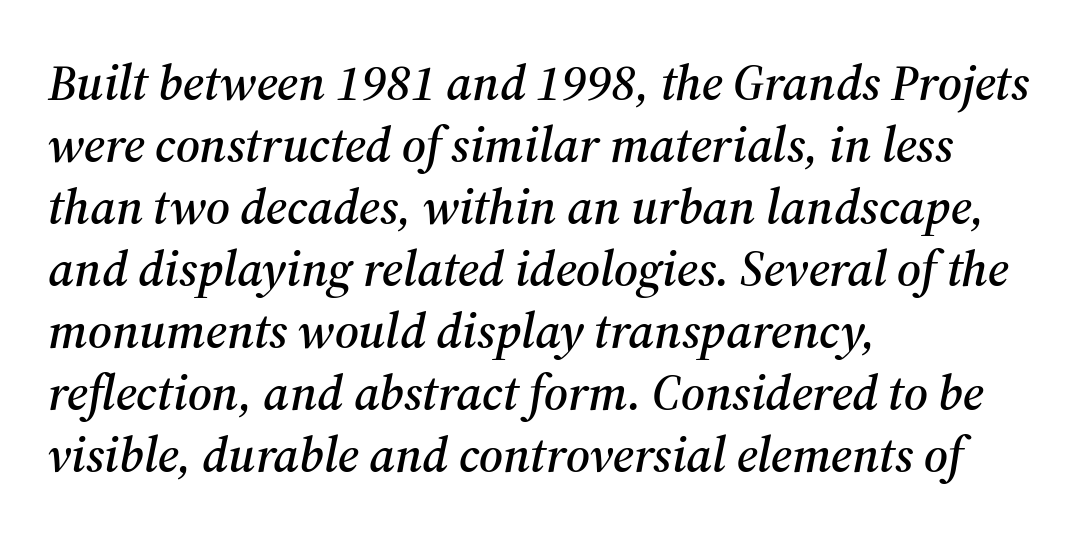
The image shows 50 px serif type, italic (leaning right); set left-aligned, line spacing 1.24x, normal letter spacing, not underlined; medium stroke contrast and a medium x-height.
